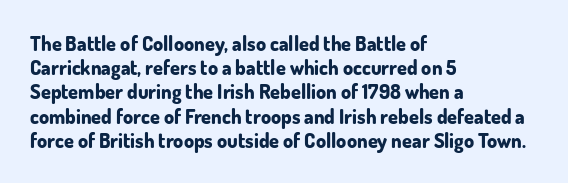
Q: Is the text bold? A: Yes.
Q: Is the text italic (slanted)? A: No, it is upright.
Q: Is the text underlined? A: No.
Q: How is the paragraph aligned? A: Left-aligned.
Q: Is the spacing between letters normal or unusually wide? A: Normal.
